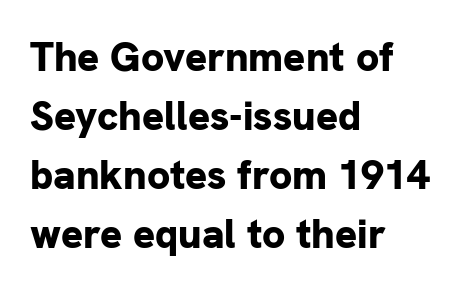
Students, this is bold: see how much ink each stroke carries. The space between consecutive lines is moderate. Style check: upright. Does the copy run flush right? No — it runs flush left. The gaps between neighbouring characters are ordinary and unremarkable. Nope, no serifs anywhere on these letters.
